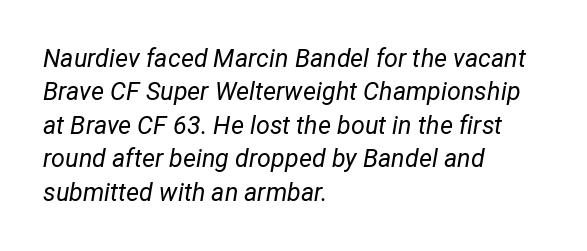
The image shows 25 px text type, italic (leaning right); set left-aligned, normal line spacing (1.34x), normal letter spacing, not underlined.
